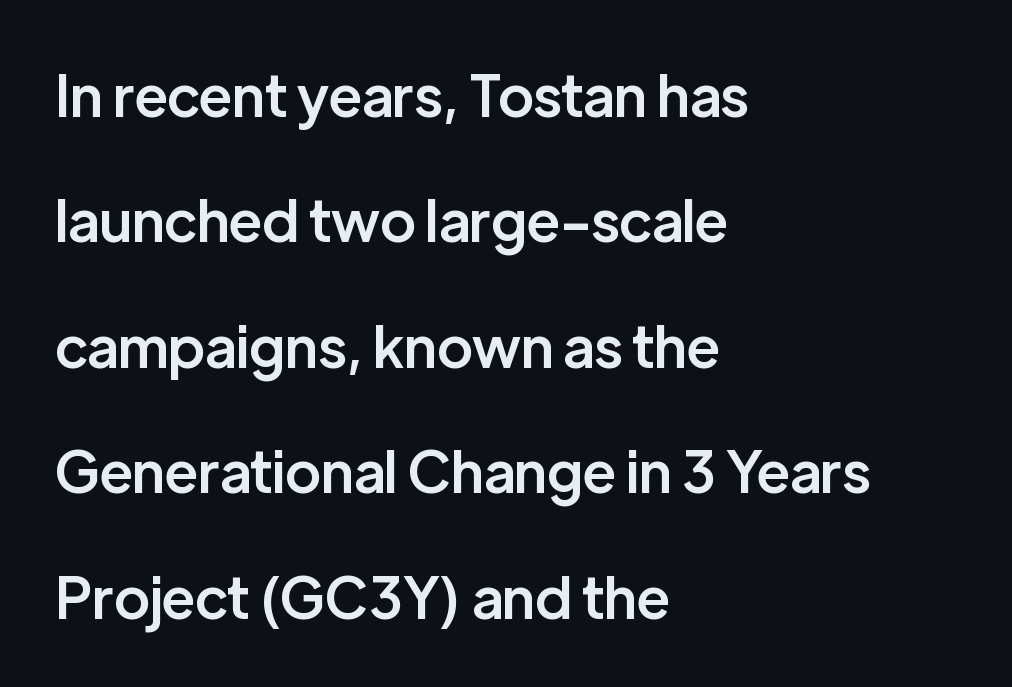
Q: Is the text bold? A: Semi-bold.
Q: Is the text italic (slanted)? A: No, it is upright.
Q: Is the typeface a serif or a sans-serif typeface? A: Sans-serif.
Q: Is the text underlined? A: No.
Q: How is the paragraph aligned? A: Left-aligned.
Q: Is the spacing between letters normal or unusually wide? A: Normal.
Q: Is the spacing between lines tight, normal or loose? A: Loose.
Q: Width (condensed, normal, or wide)? A: Normal.
Q: Stroke contrast? A: Low.
Q: x-height? A: Medium.
Q: Monospaced? A: No.
